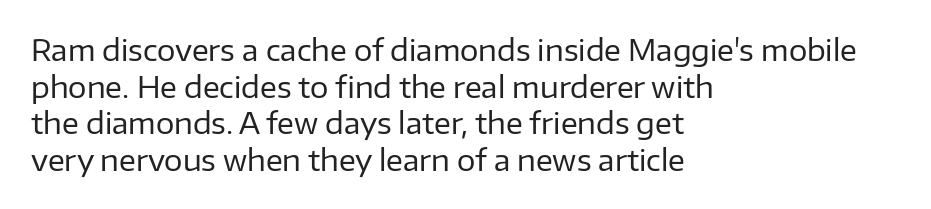
{"serif": "no", "italic": "no", "bold": "no", "weight": "regular", "width": "normal", "stroke_contrast": "low", "x_height": "medium", "monospaced": "no", "underline": "no", "align": "left", "line_spacing": "normal", "line_spacing_ratio": 1.26, "letter_spacing": "normal", "letter_spacing_em": 0.0, "glyph_px": 29}
